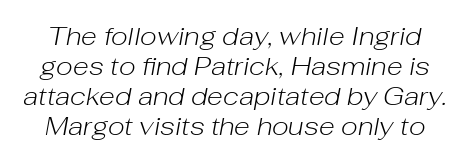
The image shows 26 px text type, italic (leaning right); set tight line spacing (1.15x), normal letter spacing, not underlined.
